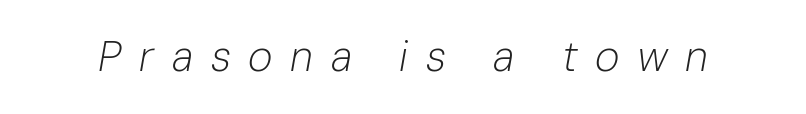
{"italic": "yes", "lean": "right", "slant_degrees": 10, "bold": "no", "weight": "light", "width": "normal", "stroke_contrast": "low", "x_height": "medium", "monospaced": "no", "underline": "no", "letter_spacing": "wide", "letter_spacing_em": 0.42, "glyph_px": 42}
